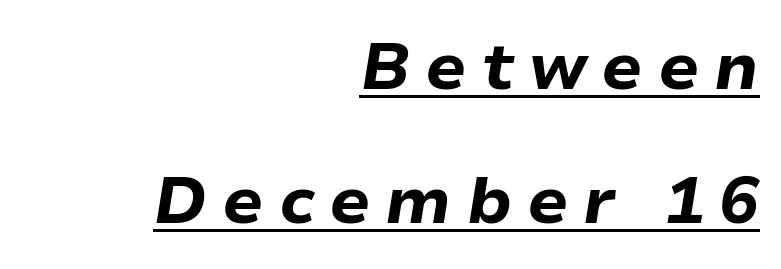
The image shows 66 px bold type, italic (leaning right); set right-aligned, loose line spacing (2.03x), unusually wide letter spacing (+0.22 em), underlined; low stroke contrast and a medium x-height.
